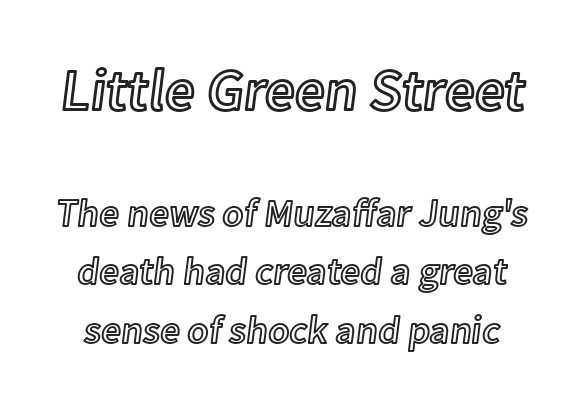
{"width": "normal", "x_height": "medium", "monospaced": "no", "underline": "no", "line_spacing": "normal", "line_spacing_ratio": 1.5, "letter_spacing": "normal", "letter_spacing_em": 0.0, "larger_block": "first", "size_ratio": 1.51, "glyph_px": 59}
